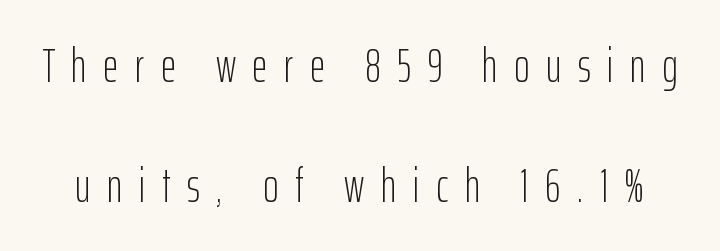
The image shows 48 px light, condensed sans-serif type, upright; set loose line spacing (2.49x), unusually wide letter spacing (+0.34 em), not underlined; low stroke contrast and a medium x-height.
